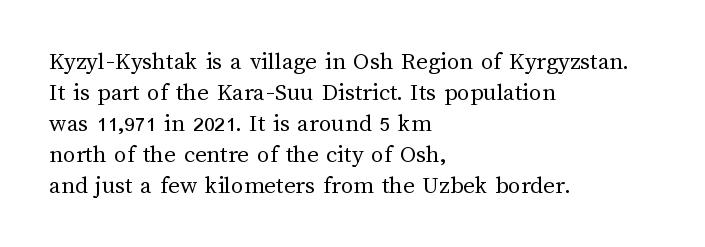
A light-to-regular cut is what we see here. Clear beneath every line of the passage. Vertical strokes here are truly vertical. The passage shown has conventional tracking throughout. Leftover space on each line is placed entirely after the last word.
